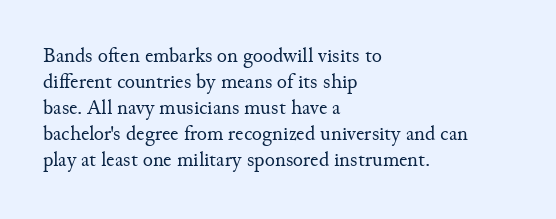
Q: Is the text bold? A: No.
Q: Is the text italic (slanted)? A: No, it is upright.
Q: Is the text underlined? A: No.
Q: How is the paragraph aligned? A: Left-aligned.
Q: Is the spacing between letters normal or unusually wide? A: Normal.
